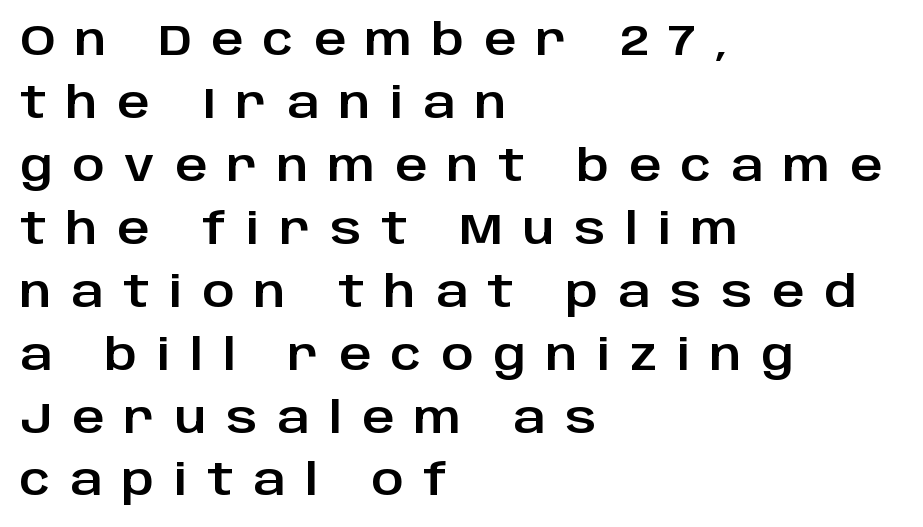
Q: Is the text italic (slanted)? A: No, it is upright.
Q: Is the typeface a serif or a sans-serif typeface? A: Sans-serif.
Q: Is the text underlined? A: No.
Q: How is the paragraph aligned? A: Left-aligned.
Q: Is the spacing between letters normal or unusually wide? A: Unusually wide.
Q: Is the spacing between lines tight, normal or loose? A: Normal.
Q: Width (condensed, normal, or wide)? A: Normal.
Q: Stroke contrast? A: Low.
Q: x-height? A: Large.
Q: Monospaced? A: No.
